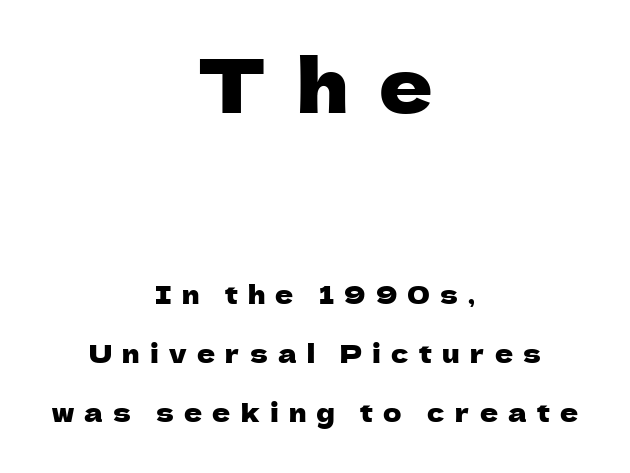
Q: Is the text italic (slanted)? A: No, it is upright.
Q: Is the typeface a serif or a sans-serif typeface? A: Sans-serif.
Q: Is the text underlined? A: No.
Q: How is the paragraph aligned? A: Centered.
Q: Is the spacing between letters normal or unusually wide? A: Unusually wide.
Q: Is the spacing between lines tight, normal or loose? A: Loose.
Q: Which block of text is set in a larger size, the first (top) or the second (bottom)? A: The first (top) one.
Q: Width (condensed, normal, or wide)? A: Normal.
Q: Stroke contrast? A: Low.
Q: x-height? A: Medium.
Q: Monospaced? A: No.
